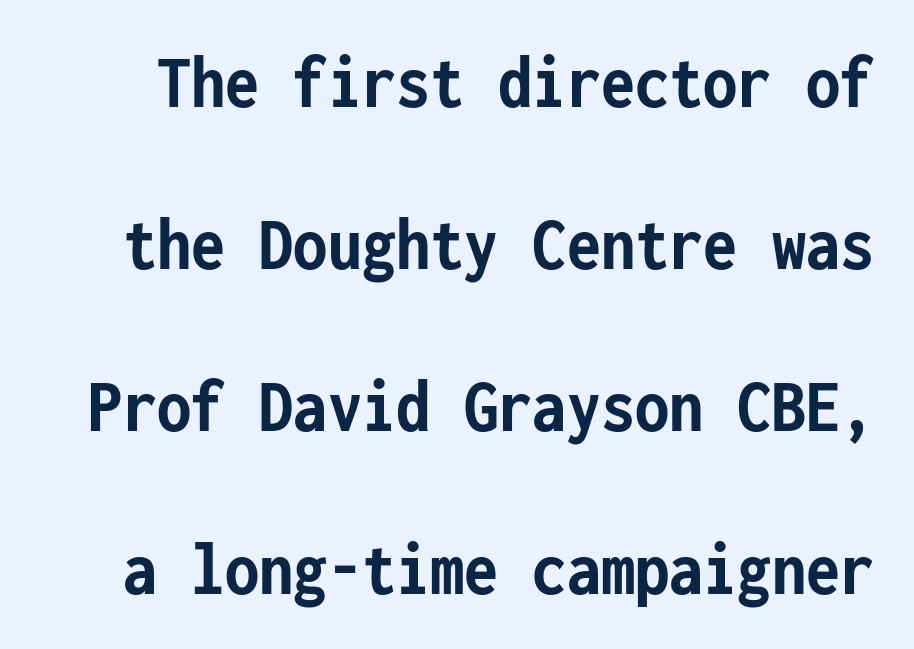
The image shows 78 px semibold, condensed sans-serif type, upright, monospaced; set loose line spacing (2.08x), normal letter spacing, not underlined; low stroke contrast and a medium x-height.
